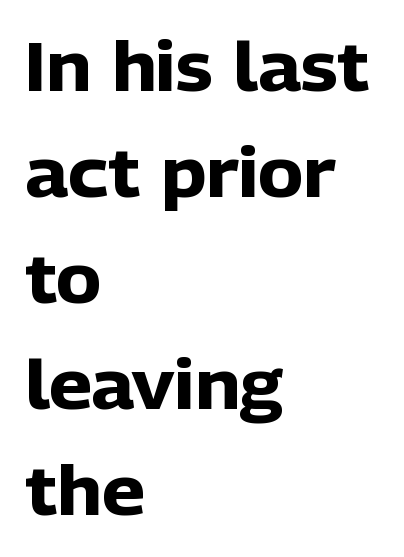
The image shows 68 px heavy sans-serif type, upright; set left-aligned, normal line spacing (1.56x), normal letter spacing, not underlined; low stroke contrast and a medium x-height.
